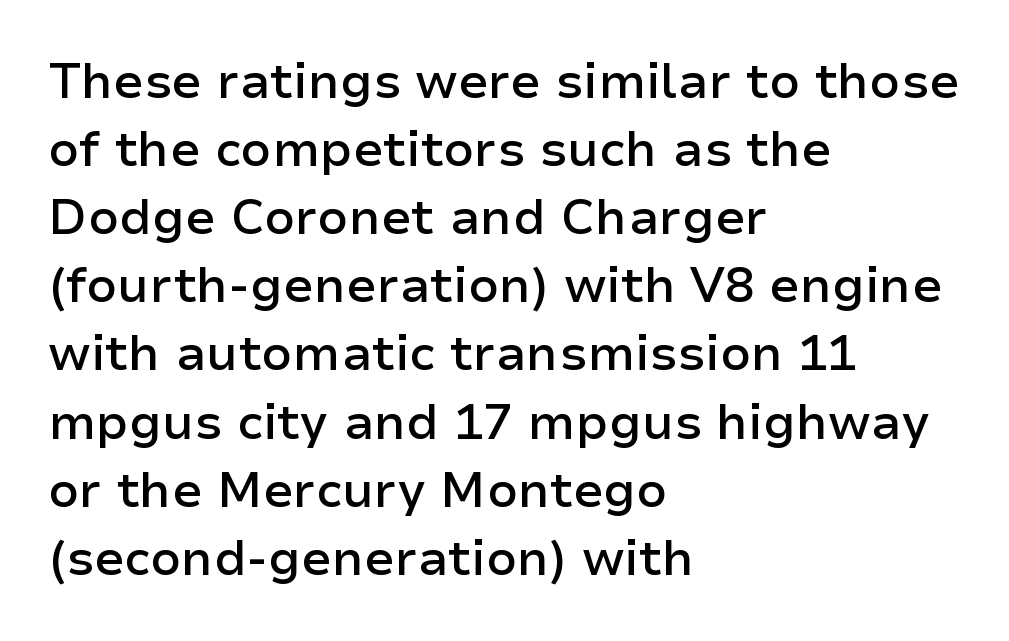
The image shows 49 px semibold sans-serif type, upright; set left-aligned, normal line spacing (1.39x), normal letter spacing, not underlined; low stroke contrast and a medium x-height.
